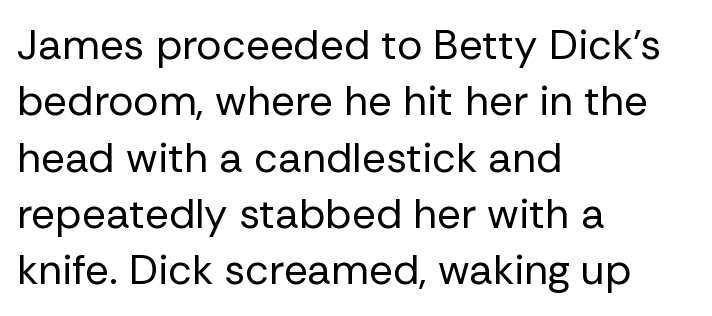
Q: Is the text bold? A: No.
Q: Is the text italic (slanted)? A: No, it is upright.
Q: Is the typeface a serif or a sans-serif typeface? A: Sans-serif.
Q: Is the text underlined? A: No.
Q: How is the paragraph aligned? A: Left-aligned.
Q: Is the spacing between letters normal or unusually wide? A: Normal.
Q: Is the spacing between lines tight, normal or loose? A: Normal.
Q: Width (condensed, normal, or wide)? A: Normal.
Q: Stroke contrast? A: Low.
Q: x-height? A: Medium.
Q: Monospaced? A: No.
